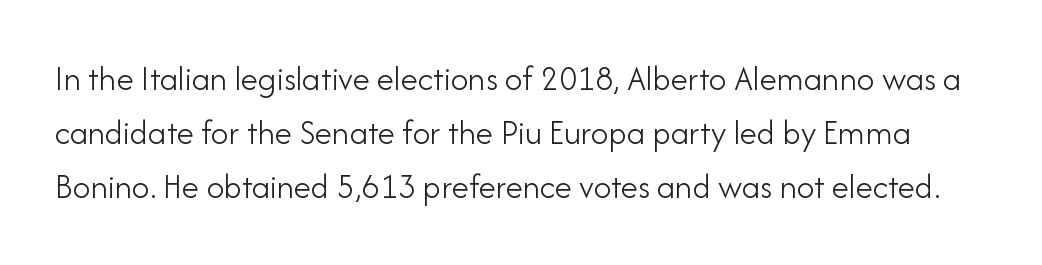
Q: Is the text bold? A: No.
Q: Is the text italic (slanted)? A: No, it is upright.
Q: Is the typeface a serif or a sans-serif typeface? A: Sans-serif.
Q: Is the text underlined? A: No.
Q: Is the spacing between letters normal or unusually wide? A: Normal.
Q: Is the spacing between lines tight, normal or loose? A: Normal.
Q: Width (condensed, normal, or wide)? A: Normal.
Q: Stroke contrast? A: Low.
Q: x-height? A: Small.
Q: Monospaced? A: No.
